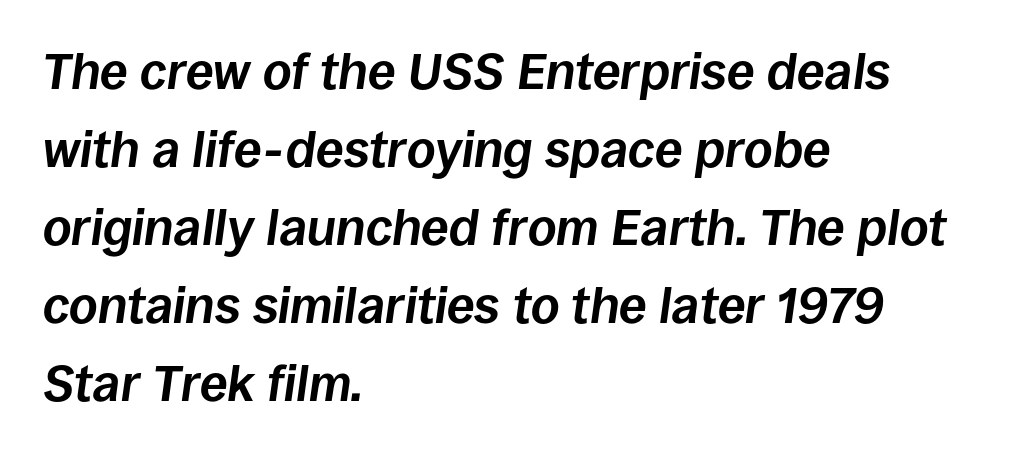
These lines keep a tight, regular rhythm from letter to letter. Each letter keeps its own natural width here, so spacing adapts to shape. Underlining? Definitely not there. The glyphs look as if they've been sheared to an angle. Set as a true bold cut, around the 700 mark.
